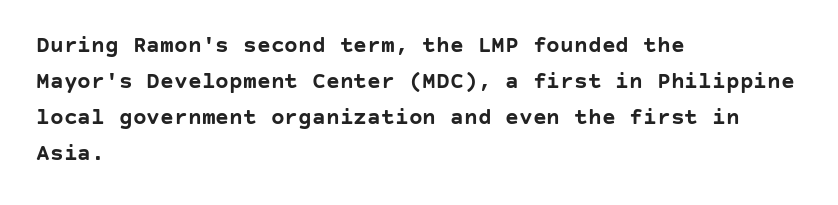
Notice how descenders clear the ascenders below comfortably — that's standard leading. The sample has been set heavy, in full bold. Italic? Not at all — the glyphs are vertical. A bare baseline throughout the passage. The rag falls on the right side of this text block. Inter-character spacing is left at the font's built-in metrics.
